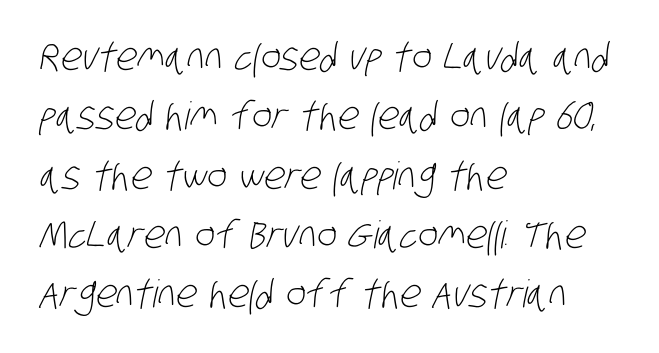
Q: Is the text bold? A: No.
Q: Is the typeface a serif or a sans-serif typeface? A: Sans-serif.
Q: Is the text underlined? A: No.
Q: How is the paragraph aligned? A: Left-aligned.
Q: Is the spacing between letters normal or unusually wide? A: Normal.
Q: Is the spacing between lines tight, normal or loose? A: Normal.
Q: Width (condensed, normal, or wide)? A: Condensed.
Q: Stroke contrast? A: Low.
Q: x-height? A: Large.
Q: Monospaced? A: No.
